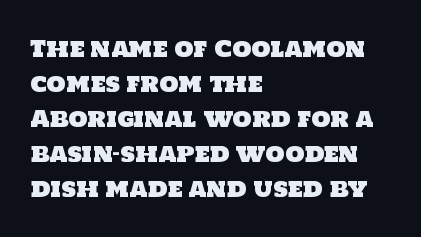
Q: Is the text underlined? A: No.
Q: How is the paragraph aligned? A: Left-aligned.
Q: Is the spacing between letters normal or unusually wide? A: Normal.
Q: Is the spacing between lines tight, normal or loose? A: Normal.
